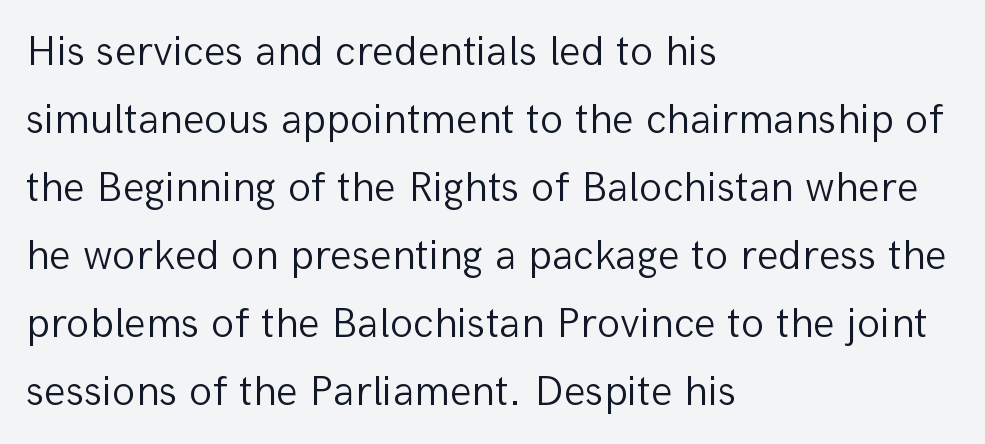
Q: Is the text bold? A: No.
Q: Is the text italic (slanted)? A: No, it is upright.
Q: Is the typeface a serif or a sans-serif typeface? A: Sans-serif.
Q: Is the text underlined? A: No.
Q: How is the paragraph aligned? A: Left-aligned.
Q: Is the spacing between letters normal or unusually wide? A: Normal.
Q: Is the spacing between lines tight, normal or loose? A: Normal.
Q: Width (condensed, normal, or wide)? A: Normal.
Q: Stroke contrast? A: Low.
Q: x-height? A: Medium.
Q: Monospaced? A: No.
